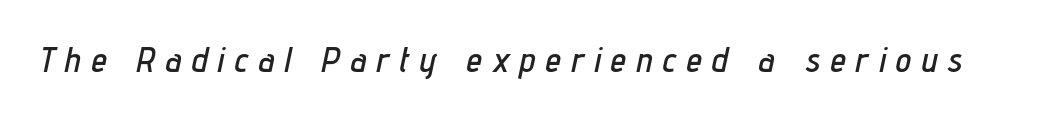
Glance below the letters and you will spot only blank space. Looks like regular typesetting: each glyph gets only the width it needs. You can tell it's italic because the verticals aren't actually vertical. Letter spacing: wide.
